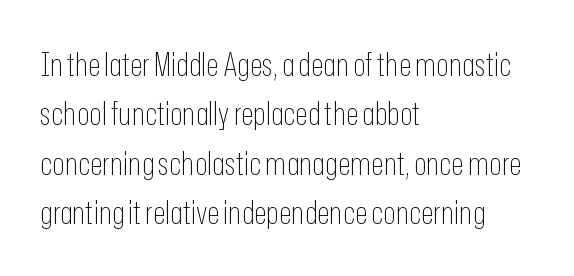
Q: Is the text bold? A: No.
Q: Is the text italic (slanted)? A: No, it is upright.
Q: Is the typeface a serif or a sans-serif typeface? A: Sans-serif.
Q: Is the text underlined? A: No.
Q: How is the paragraph aligned? A: Left-aligned.
Q: Is the spacing between letters normal or unusually wide? A: Normal.
Q: Is the spacing between lines tight, normal or loose? A: Normal.
Q: Width (condensed, normal, or wide)? A: Condensed.
Q: Stroke contrast? A: Low.
Q: x-height? A: Medium.
Q: Monospaced? A: No.
